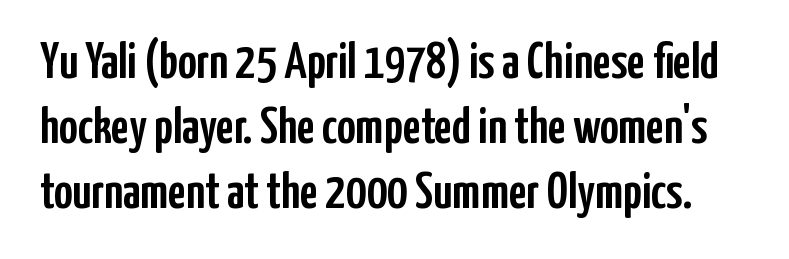
{"serif": "no", "italic": "no", "width": "condensed", "stroke_contrast": "low", "x_height": "medium", "monospaced": "no", "underline": "no", "line_spacing": "normal", "line_spacing_ratio": 1.27, "letter_spacing": "normal", "letter_spacing_em": 0.0, "glyph_px": 51}
